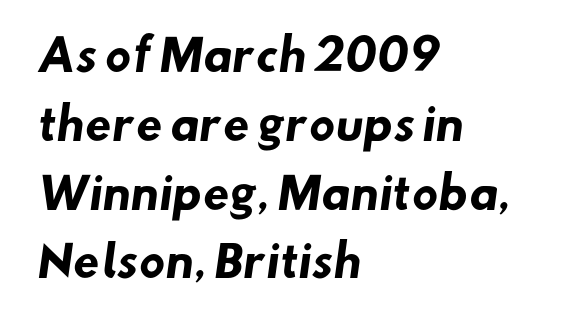
The space beneath each line is pristine and unruled. The characters display no serif detailing; their extremities are plain. A full-strength bold gives these letters their thick strokes. Proportional: the letters do not fall into vertical columns. The passage is arranged the way most books set body copy — flush left.
